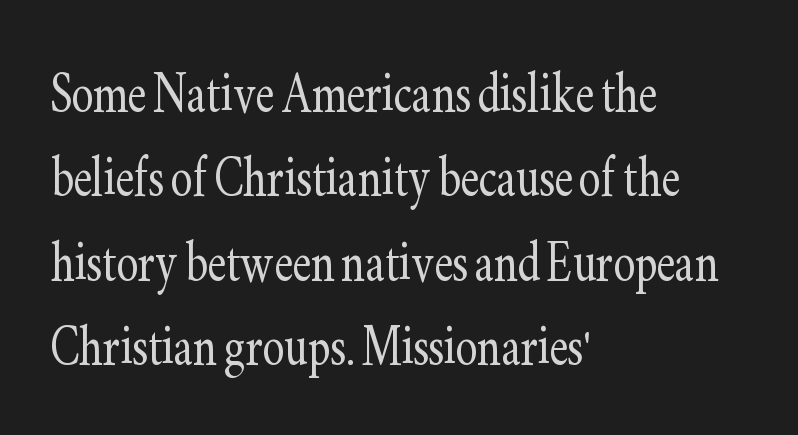
Between one letter and the next there's only the usual sliver of space. Yep, those are serifs on the letters. Honestly, there is no underline to notice here at all. Italic: no, the glyphs are upright roman. The weight would be labelled regular, book, light, or lighter still. The face used here is proportionally spaced, like ordinary book or web type.
